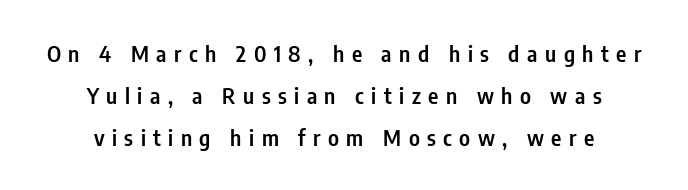
{"italic": "no", "bold": "semi", "underline": "no", "align": "center", "line_spacing": "loose", "line_spacing_ratio": 1.9, "letter_spacing": "wide", "letter_spacing_em": 0.34, "glyph_px": 22}
